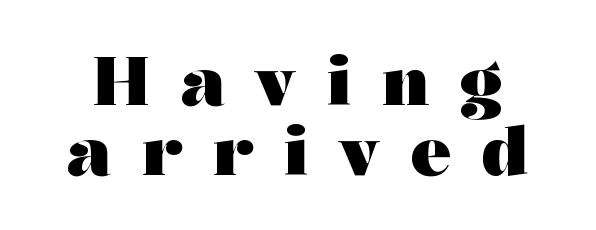
{"serif": "yes", "italic": "no", "bold": "yes", "weight": "heavy", "width": "wide", "stroke_contrast": "medium", "x_height": "medium", "monospaced": "no", "underline": "no", "line_spacing": "tight", "line_spacing_ratio": 1.04, "letter_spacing": "wide", "letter_spacing_em": 0.46, "glyph_px": 67}
